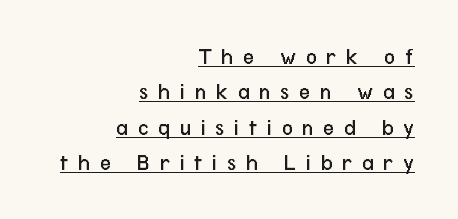
{"italic": "no", "bold": "no", "underline": "yes", "align": "right", "line_spacing": "normal", "line_spacing_ratio": 1.47, "letter_spacing": "wide", "letter_spacing_em": 0.4, "glyph_px": 24}
